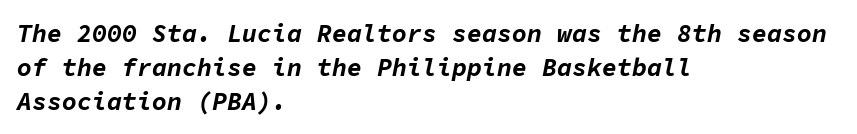
Q: Is the text bold? A: Yes.
Q: Is the text italic (slanted)? A: Yes, it leans right by about 11 degrees.
Q: Is the text underlined? A: No.
Q: How is the paragraph aligned? A: Left-aligned.
Q: Is the spacing between letters normal or unusually wide? A: Normal.
Q: Is the spacing between lines tight, normal or loose? A: Normal.
